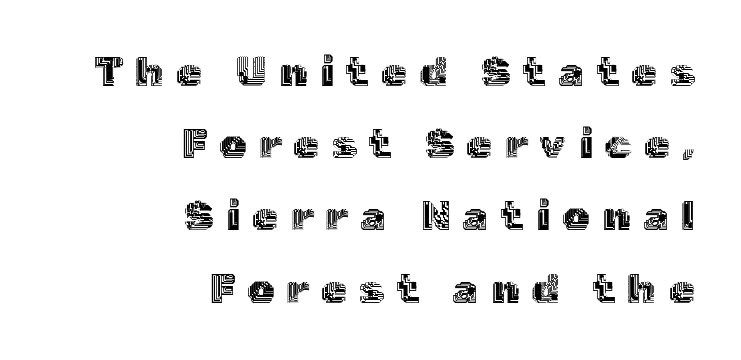
{"italic": "no", "width": "normal", "x_height": "medium", "monospaced": "no", "underline": "no", "align": "right", "line_spacing_ratio": 1.72, "letter_spacing": "wide", "letter_spacing_em": 0.3, "glyph_px": 42}
